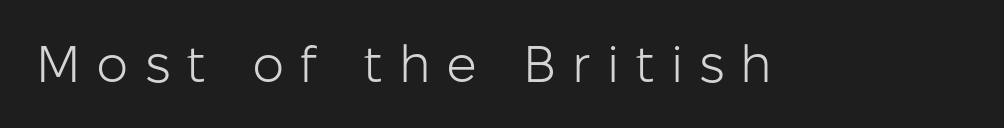
The image shows 51 px light sans-serif type, upright; set unusually wide letter spacing (+0.31 em), not underlined; low stroke contrast and a medium x-height.
